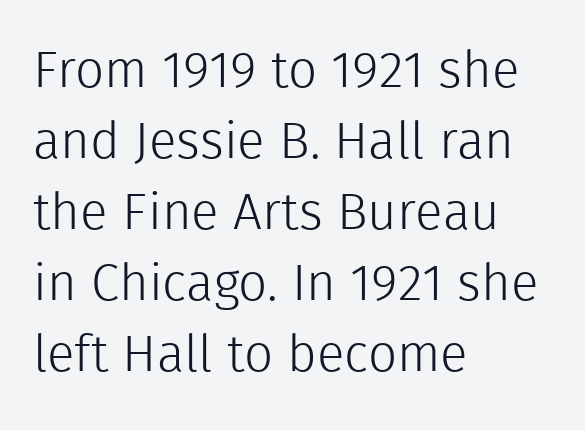
Q: Is the text bold? A: No.
Q: Is the text italic (slanted)? A: No, it is upright.
Q: Is the typeface a serif or a sans-serif typeface? A: Sans-serif.
Q: Is the text underlined? A: No.
Q: How is the paragraph aligned? A: Left-aligned.
Q: Is the spacing between letters normal or unusually wide? A: Normal.
Q: Is the spacing between lines tight, normal or loose? A: Normal.
Q: Width (condensed, normal, or wide)? A: Normal.
Q: x-height? A: Medium.
Q: Monospaced? A: No.
